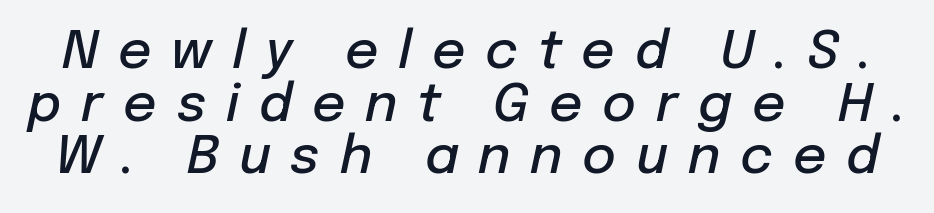
The whole block is typeset with a tilt. Notice the strokes are somewhat thickened but not fully heavy: this is a semibold. The block of text is dense from top to bottom, with scant space between rows. Just letters on the line, the space beneath them empty. The rendering uses natural spacing where letterforms have individual widths. Observe the wide spacing: letters keep a clear distance from each other.
